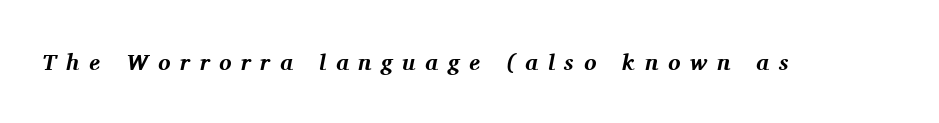
{"italic": "yes", "lean": "right", "slant_degrees": 11, "bold": "yes", "underline": "no", "letter_spacing": "wide", "letter_spacing_em": 0.42, "glyph_px": 23}
